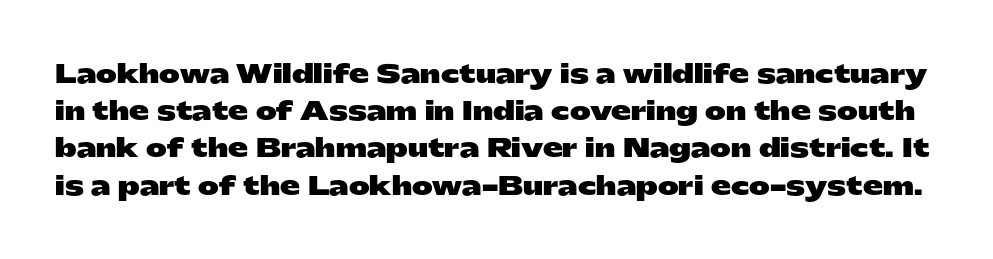
Descender tails drop into unmarked territory. These lines sit exactly where default settings would place them. The letters sit at their default tracking, neither squeezed nor spread. Typesetter's note: full bold, strokes at maximum text heaviness. The lettering holds an erect, upright posture throughout.
